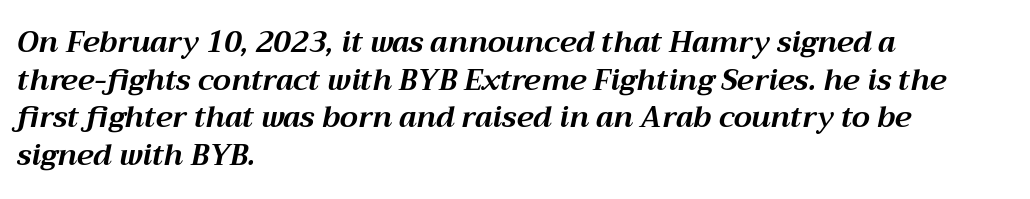
Compared with a centered layout, this one pins lines to the left instead. Characters are canted at an angle relative to the baseline's perpendicular. Decoration check: the copy has no underline. You'd pick this weight for a headline — it's a proper bold. Looks like regular typesetting: each glyph gets only the width it needs.
